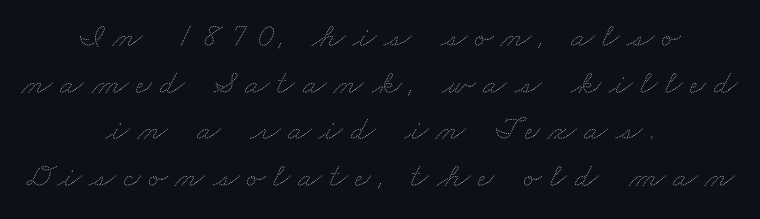
Letters rest on an invisible, unmarked baseline. Alignment: centered. Weight: regular or lighter. A typesetter would call this proportional, since set widths differ per character. Leading: standard. Does extra space separate the letters? Yes, quite a lot of it.
